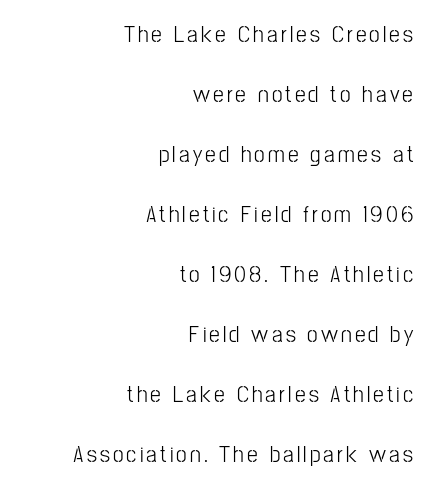
Ordinary non-slanted type is in use. The compositor pushed each line to the right boundary. The space between consecutive lines is lavish. The string is rendered with underlining switched off.
